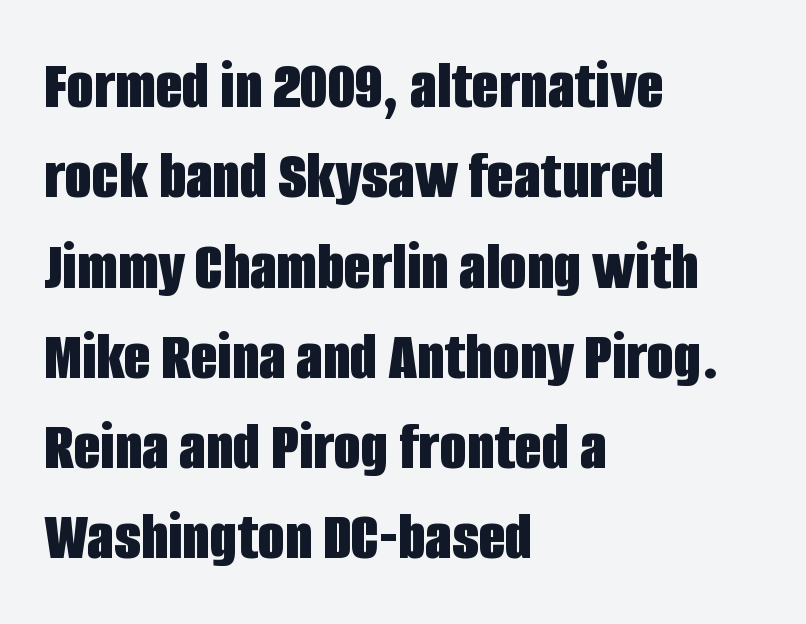
Notice how the stems are strictly vertical — no italics here. Tracking here is standard; glyphs follow each other at the usual distance. This sample uses a sans-serif face. Anything drawn beneath the words? Only blank space. The rendering uses a bold face; every stroke is thick and dark. The rag falls on the right side of this text block.
